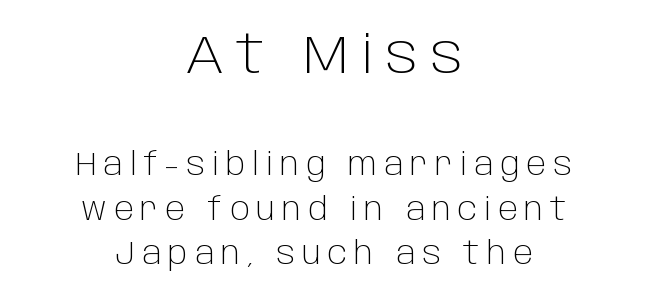
{"serif": "no", "italic": "no", "bold": "no", "weight": "light", "width": "normal", "stroke_contrast": "low", "x_height": "large", "monospaced": "no", "underline": "no", "align": "center", "line_spacing": "normal", "line_spacing_ratio": 1.43, "letter_spacing": "wide", "letter_spacing_em": 0.22, "larger_block": "first", "size_ratio": 1.74, "glyph_px": 54}
